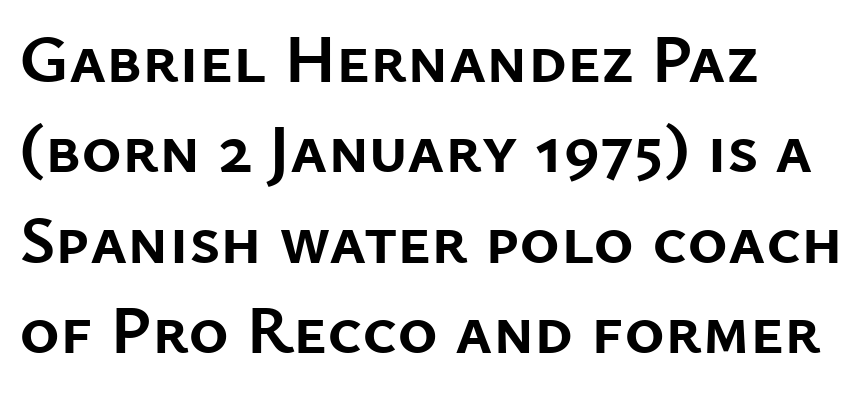
Q: Is the text bold? A: Yes.
Q: Is the text italic (slanted)? A: No, it is upright.
Q: Is the typeface a serif or a sans-serif typeface? A: Sans-serif.
Q: Is the text underlined? A: No.
Q: How is the paragraph aligned? A: Left-aligned.
Q: Is the spacing between letters normal or unusually wide? A: Normal.
Q: Is the spacing between lines tight, normal or loose? A: Normal.
Q: Width (condensed, normal, or wide)? A: Normal.
Q: Stroke contrast? A: Low.
Q: x-height? A: Medium.
Q: Monospaced? A: No.
